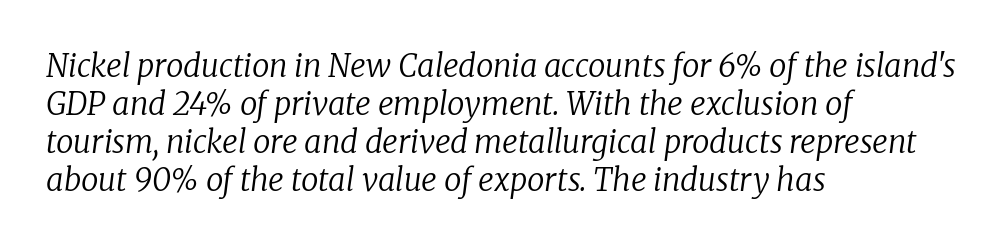
{"serif": "yes", "italic": "yes", "lean": "right", "slant_degrees": 8, "bold": "no", "weight": "regular", "width": "normal", "stroke_contrast": "low", "x_height": "medium", "monospaced": "no", "underline": "no", "align": "left", "line_spacing_ratio": 1.23, "letter_spacing": "normal", "letter_spacing_em": 0.0, "glyph_px": 31}
